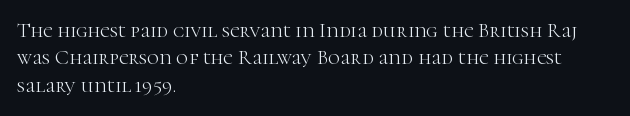
The image shows 21 px text type, upright; set left-aligned, normal line spacing (1.3x), normal letter spacing, not underlined.
